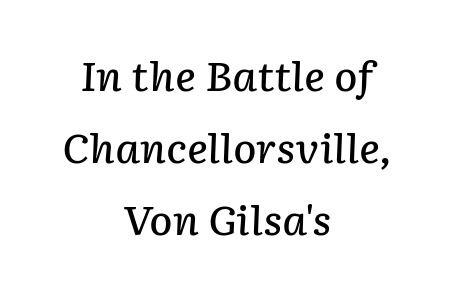
Does the copy run flush right? No — it is centered line by line. A clean baseline with only descenders dipping below it. The passage shown is typed in a proportional face where columns would drift. There is no visible air inserted between adjacent glyphs. The typesetting leans somewhat heavy: a semibold.
